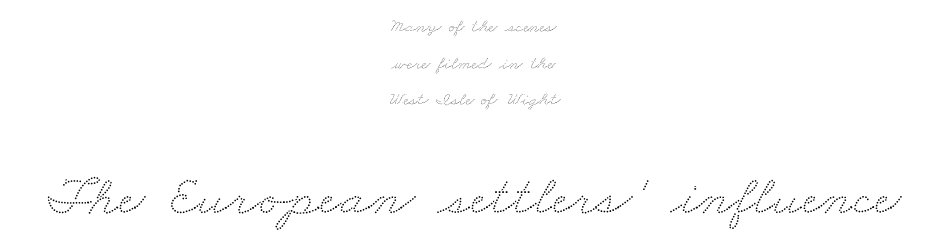
What's the leading like? Stretched, with rows far apart. Of the two passages, the one underneath uses the larger point size. Note the varied advance widths — an 'i' is clearly narrower than an 'm'. The lines are quadded center.
